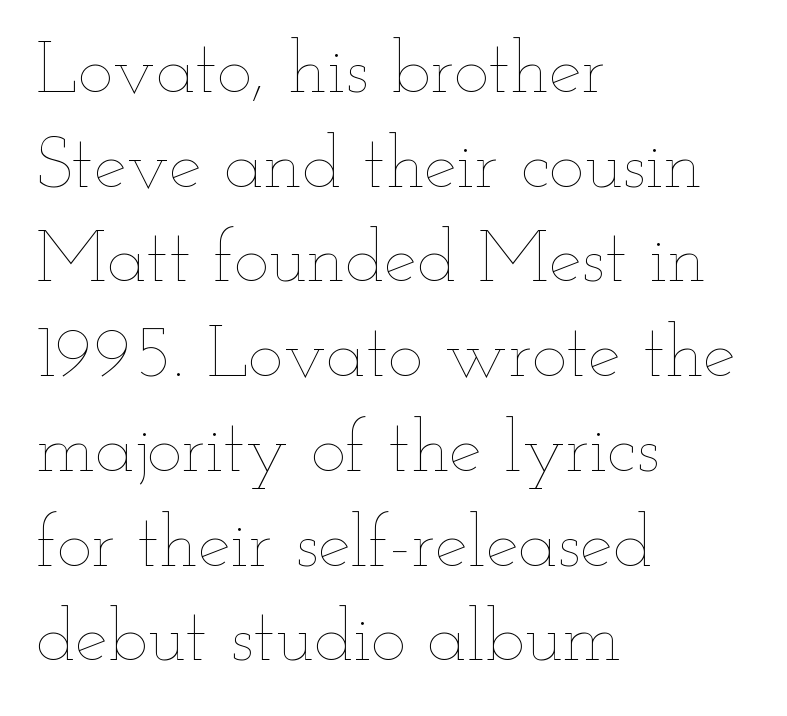
The image shows 74 px thin, wide type, upright; set left-aligned, normal line spacing (1.28x), normal letter spacing, not underlined; low stroke contrast and a small x-height.
